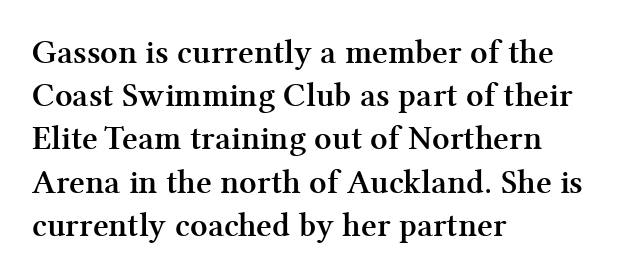
The space between consecutive lines is moderate. A typesetter would call this zero additional tracking. Unmarked baselines from the first word to the last. One-word summary of the alignment: left. Serif or sans? Serif — the stroke terminals have little feet. The passage shown is typed in a proportional face where columns would drift.
